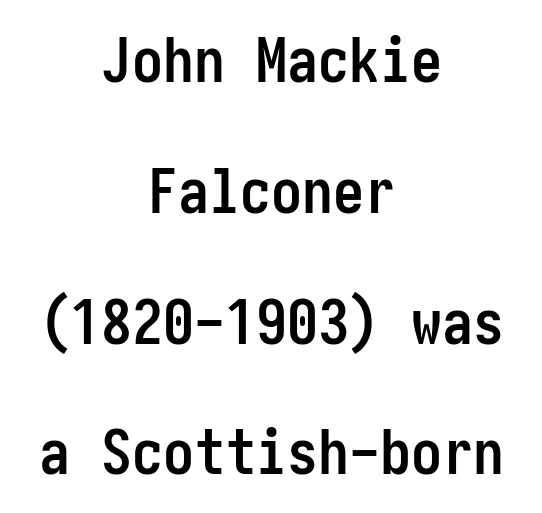
The strip under each line holds only bare page. Short note: letters normally spaced. This sample trades compactness for vertical openness between lines. A student would call this center alignment; a typographer would say set centered. Notice how the stems are strictly vertical — no italics here.
